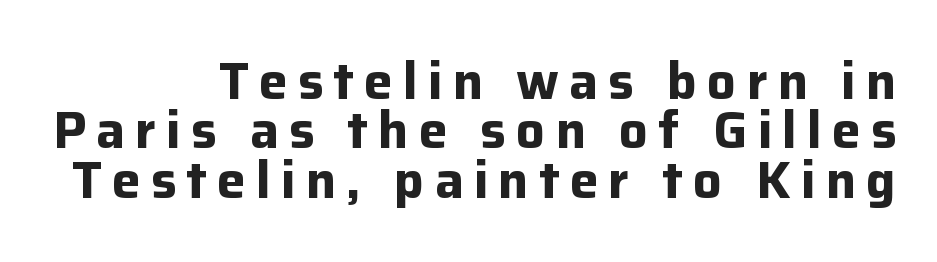
Typographically, this falls in the sans-serif category. This rendering features lettering with no underline. The rendering uses a small line-height, squeezing the rows. The specimen reads as upright at a glance.
